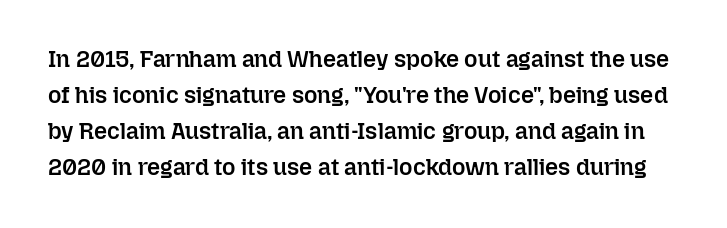
Q: Is the text bold? A: Semi-bold.
Q: Is the text italic (slanted)? A: No, it is upright.
Q: Is the text underlined? A: No.
Q: Is the spacing between letters normal or unusually wide? A: Normal.
Q: Is the spacing between lines tight, normal or loose? A: Normal.
